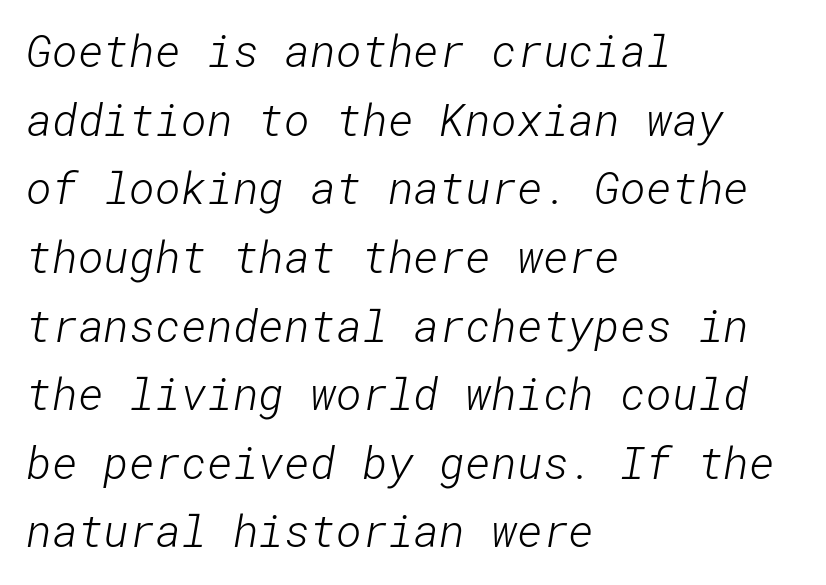
In terms of letterform style, serifs are entirely absent. Descenders are the only things crossing below the line. The space between consecutive lines is moderate. The passage shown has conventional tracking throughout.
